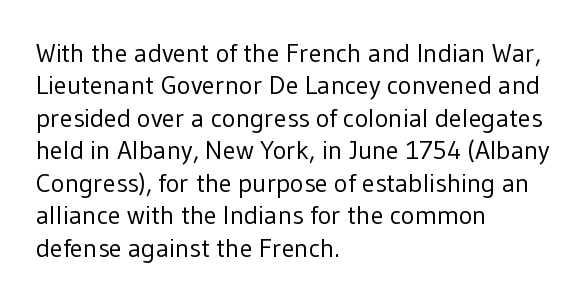
Q: Is the text bold? A: No.
Q: Is the text italic (slanted)? A: No, it is upright.
Q: Is the text underlined? A: No.
Q: How is the paragraph aligned? A: Left-aligned.
Q: Is the spacing between letters normal or unusually wide? A: Normal.
Q: Is the spacing between lines tight, normal or loose? A: Normal.
